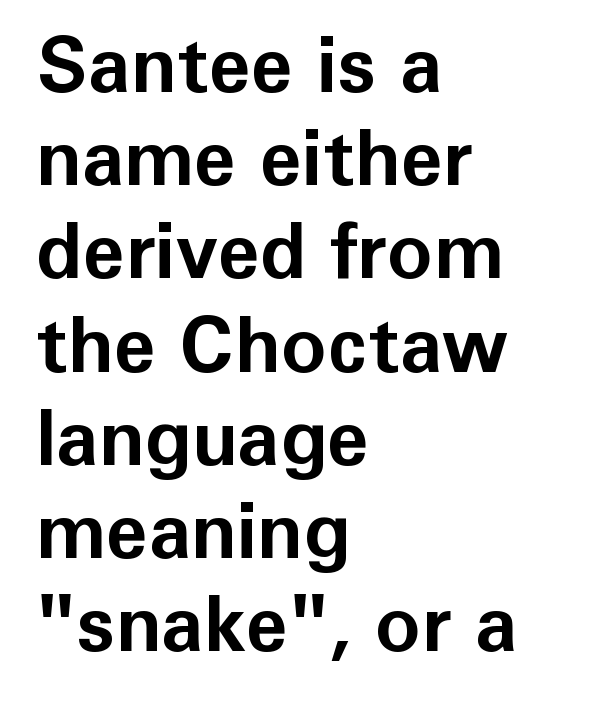
{"serif": "no", "italic": "no", "bold": "yes", "weight": "bold", "width": "normal", "stroke_contrast": "low", "x_height": "medium", "monospaced": "no", "underline": "no", "align": "left", "line_spacing_ratio": 1.21, "letter_spacing": "normal", "letter_spacing_em": 0.0, "glyph_px": 77}
